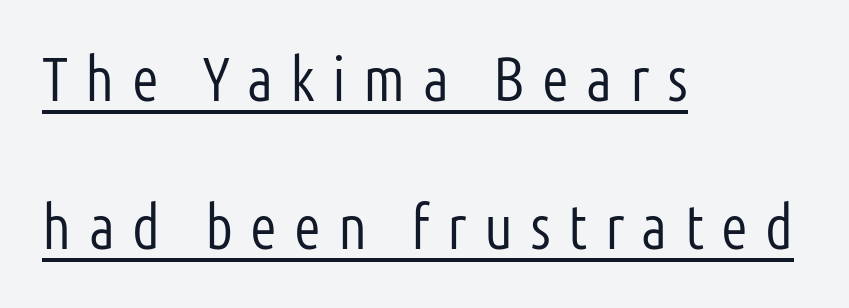
The image shows 62 px light, condensed sans-serif type, upright; set left-aligned, loose line spacing (2.38x), unusually wide letter spacing (+0.28 em), underlined; low stroke contrast and a medium x-height.
